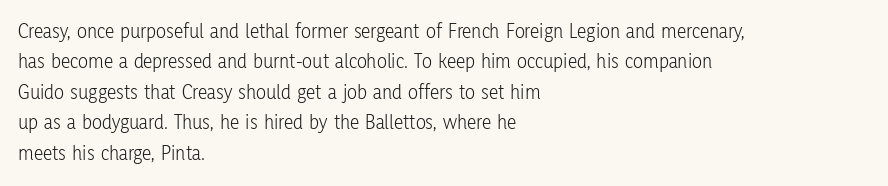
Letter spacing: default. Ink coverage per letter is moderate at most. The rag falls on the right side of this text block. Descenders are the only things crossing below the line. This block has exactly the height ordinary leading produces. This is the regular roman posture of the typeface.
